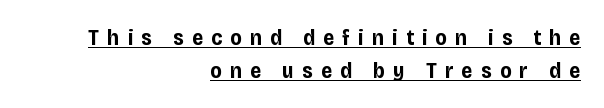
This sample is right-justified, so line beginnings fall wherever the words allow. Characters remain perfectly vertical along every line. Caption: bold face, heavy strokes. Quick note: interline space is typical. Notice how a bar underscores the lettering throughout.
